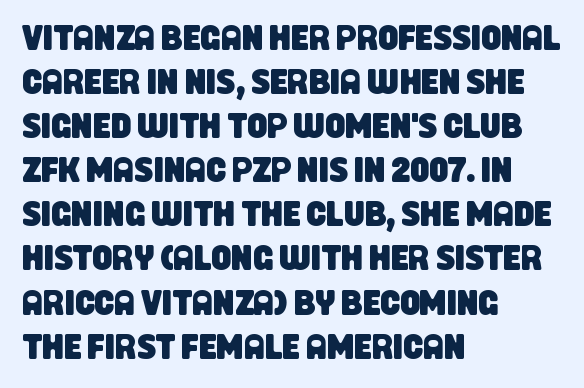
{"serif": "no", "width": "condensed", "stroke_contrast": "low", "x_height": "large", "monospaced": "no", "underline": "no", "align": "left", "line_spacing": "normal", "line_spacing_ratio": 1.26, "letter_spacing": "normal", "letter_spacing_em": 0.0, "glyph_px": 35}
